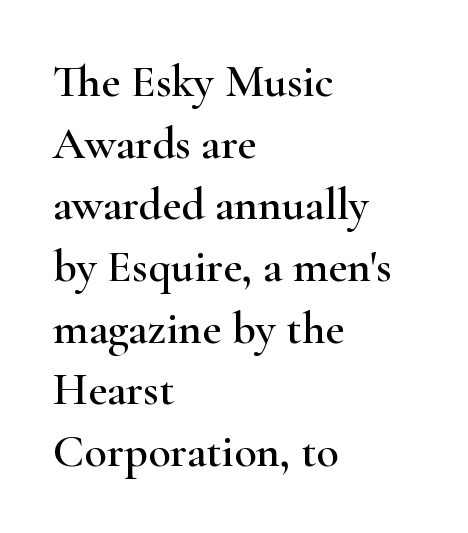
The image shows 46 px wide serif type, upright; set left-aligned, normal line spacing (1.34x), normal letter spacing, not underlined; high stroke contrast and a small x-height.
